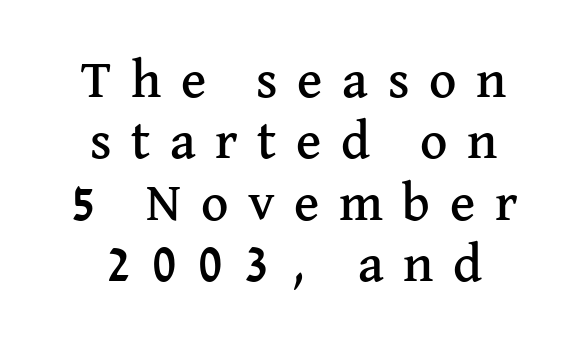
The image shows 53 px serif type, upright; set line spacing 1.16x, unusually wide letter spacing (+0.37 em), not underlined; medium stroke contrast and a medium x-height.
